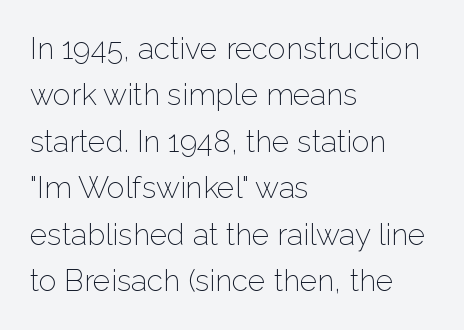
Each letter keeps its own natural width here, so spacing adapts to shape. The font family rendered here belongs to the sans-serif group. Each row of text sits above clean, open space. The face looks like a standard text weight, possibly lighter.
